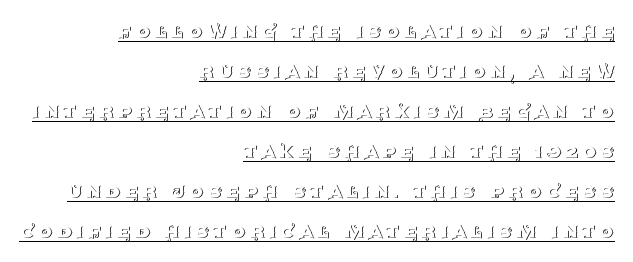
The image shows 23 px text type, upright; set right-aligned, line spacing 1.74x, underlined.
